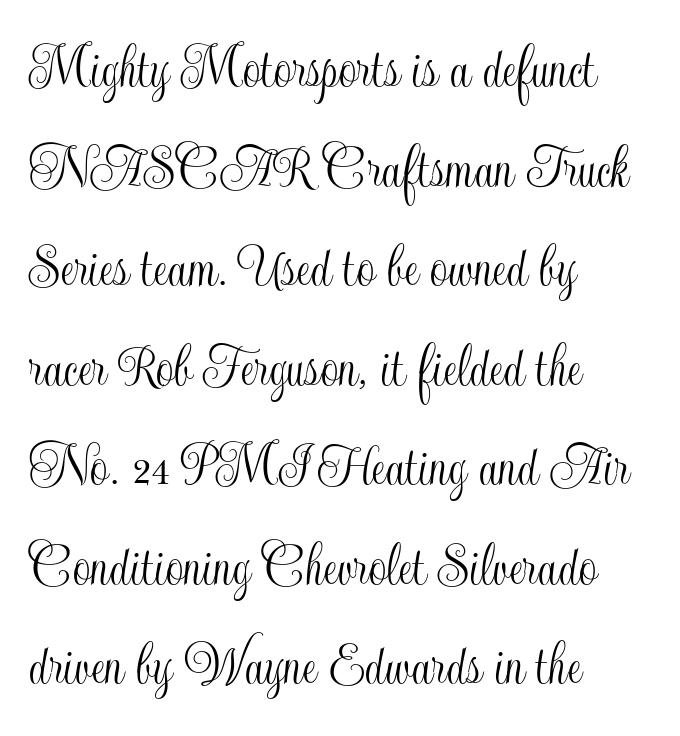
{"width": "condensed", "x_height": "small", "monospaced": "no", "underline": "no", "align": "left", "line_spacing": "normal", "line_spacing_ratio": 1.58, "letter_spacing": "normal", "letter_spacing_em": 0.0, "glyph_px": 63}
